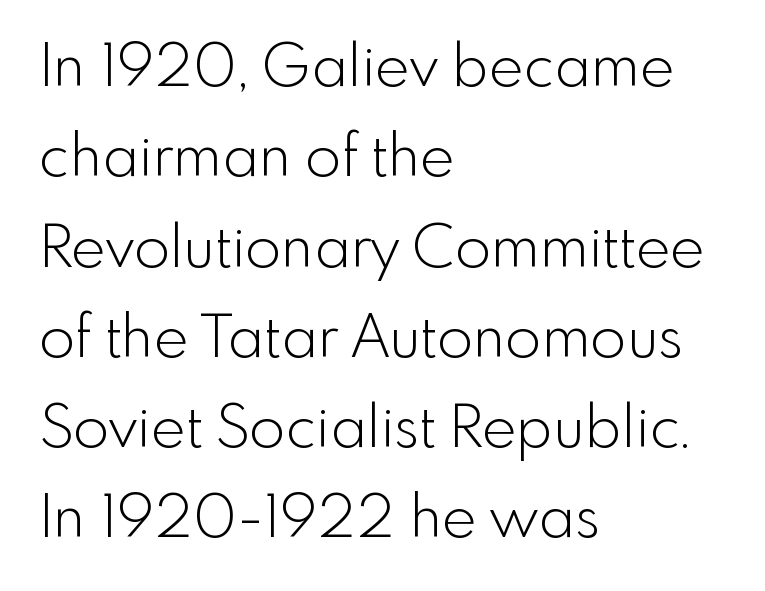
{"serif": "no", "italic": "no", "bold": "no", "weight": "light", "width": "normal", "x_height": "small", "monospaced": "no", "underline": "no", "align": "left", "line_spacing": "normal", "line_spacing_ratio": 1.53, "letter_spacing": "normal", "letter_spacing_em": 0.0, "glyph_px": 59}
